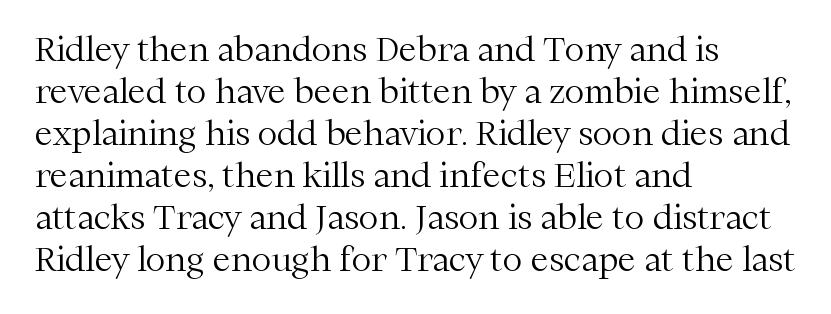
{"serif": "yes", "italic": "no", "bold": "no", "weight": "light", "width": "normal", "stroke_contrast": "medium", "x_height": "medium", "monospaced": "no", "underline": "no", "align": "left", "line_spacing": "normal", "line_spacing_ratio": 1.27, "letter_spacing": "normal", "letter_spacing_em": 0.0, "glyph_px": 33}
